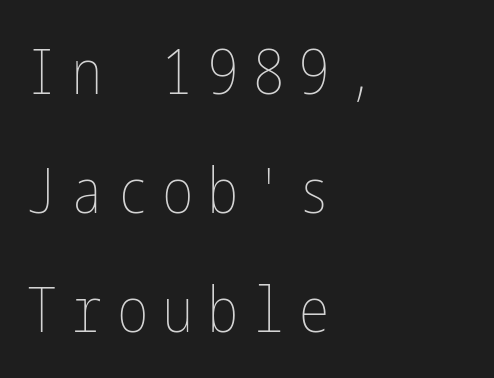
The typography opts for an upright posture over an oblique one. The face used here is rendered with a markedly widened letterfit. Bold? No — there's no thickening of the strokes. Horizontal alignment here is leftward, the default for most running prose.
